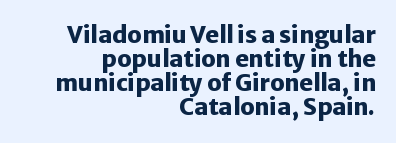
Q: Is the text bold? A: Yes.
Q: Is the text italic (slanted)? A: No, it is upright.
Q: Is the text underlined? A: No.
Q: How is the paragraph aligned? A: Right-aligned.
Q: Is the spacing between letters normal or unusually wide? A: Normal.
Q: Is the spacing between lines tight, normal or loose? A: Tight.
